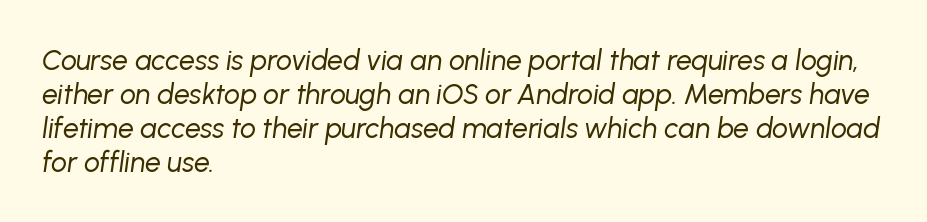
Q: Is the text bold? A: No.
Q: Is the text italic (slanted)? A: Yes, it leans right by about 8 degrees.
Q: Is the text underlined? A: No.
Q: How is the paragraph aligned? A: Left-aligned.
Q: Is the spacing between letters normal or unusually wide? A: Normal.
Q: Width (condensed, normal, or wide)? A: Normal.
Q: Stroke contrast? A: Low.
Q: x-height? A: Medium.
Q: Monospaced? A: No.
